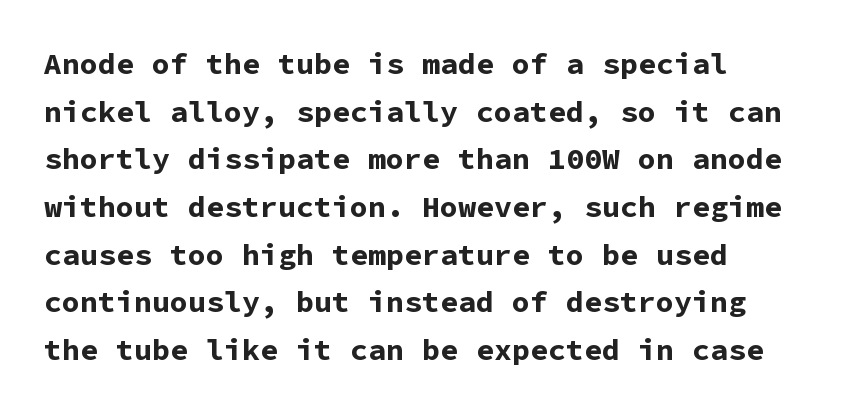
{"serif": "no", "italic": "no", "bold": "yes", "weight": "bold", "width": "normal", "stroke_contrast": "low", "x_height": "medium", "monospaced": "yes", "underline": "no", "align": "left", "line_spacing": "normal", "line_spacing_ratio": 1.59, "letter_spacing": "normal", "letter_spacing_em": 0.0, "glyph_px": 30}
